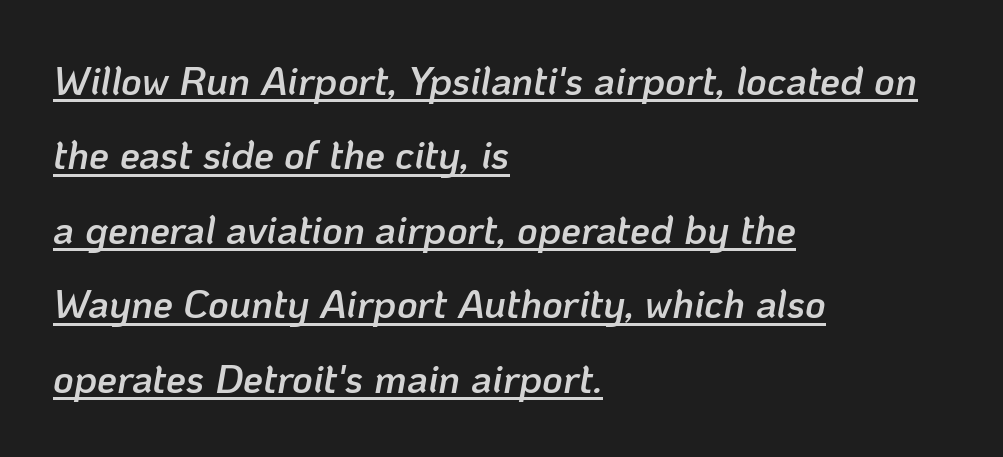
Characters are canted at an angle relative to the baseline's perpendicular. Think of a printed novel: that variable character pitch is what you see here. The sample's only ornament is a line tracing under the words. The face used here is rendered with its standard letterfit. Each glyph is drawn with semibold strokes, heavier than normal yet not fully bold.
